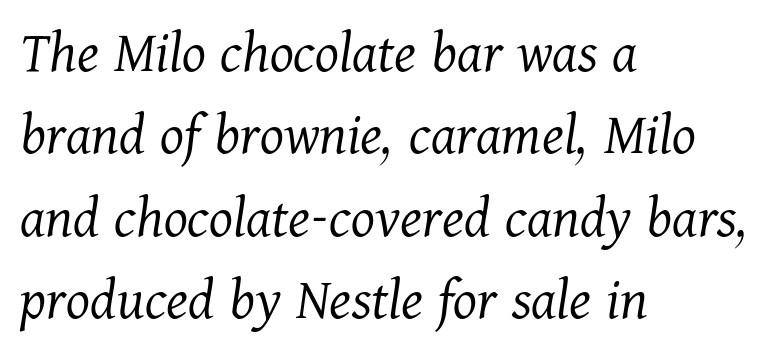
Is this a fixed-width face? No — the glyphs have proportional, varying widths. Underlining? Definitely not there. Is this a heavy cut? Hardly; it is regular or lighter. Little horizontal feet cap the strokes, marking this as serif type.
